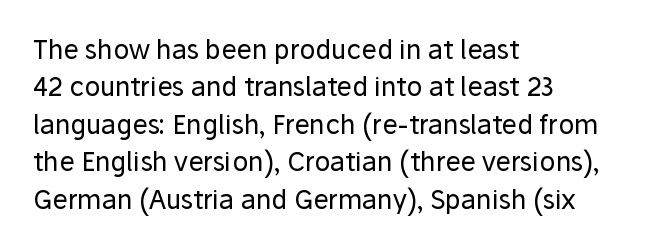
Q: Is the text bold? A: No.
Q: Is the text italic (slanted)? A: No, it is upright.
Q: Is the text underlined? A: No.
Q: How is the paragraph aligned? A: Left-aligned.
Q: Is the spacing between letters normal or unusually wide? A: Normal.
Q: Is the spacing between lines tight, normal or loose? A: Normal.
